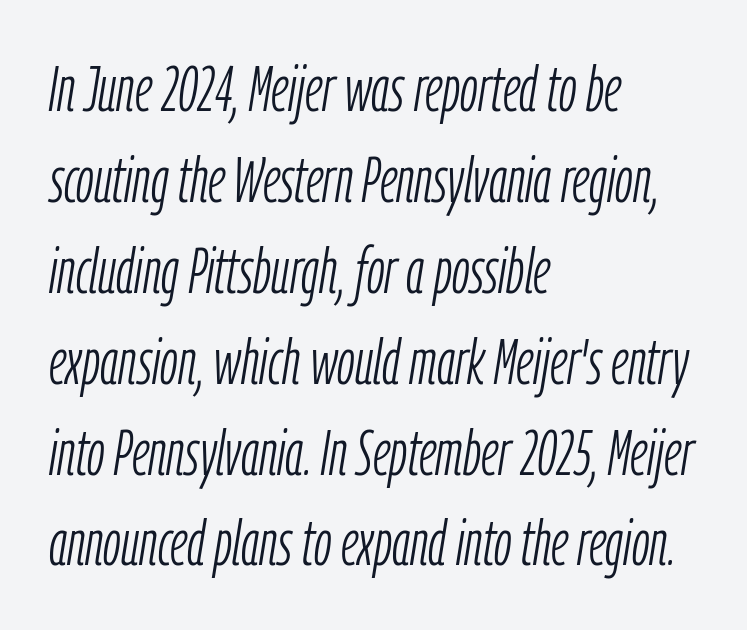
{"italic": "yes", "lean": "right", "slant_degrees": 9, "bold": "no", "weight": "light", "width": "condensed", "stroke_contrast": "low", "x_height": "medium", "monospaced": "no", "underline": "no", "align": "left", "line_spacing": "normal", "line_spacing_ratio": 1.42, "letter_spacing": "normal", "letter_spacing_em": 0.0, "glyph_px": 64}
